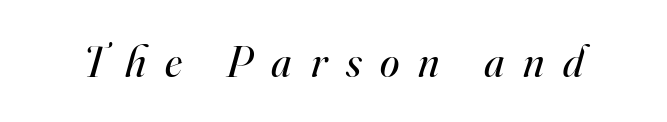
The line texture is sparse and dotted thanks to wide tracking. The letters carry serifs — small finishing strokes at the ends of their stems. Proportional: the letters do not fall into vertical columns. The weight would be labelled regular, book, light, or lighter still. The lettering tilts uniformly, giving the passage an italic look.
